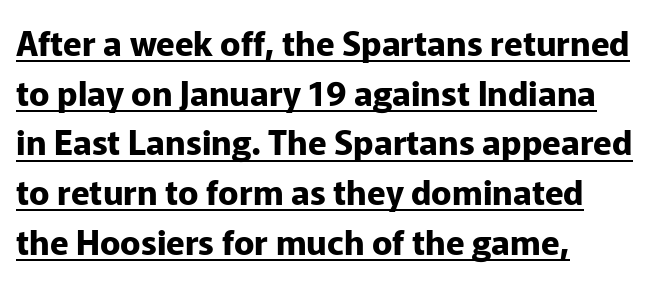
Q: Is the text bold? A: Yes.
Q: Is the text italic (slanted)? A: No, it is upright.
Q: Is the typeface a serif or a sans-serif typeface? A: Sans-serif.
Q: Is the text underlined? A: Yes.
Q: How is the paragraph aligned? A: Left-aligned.
Q: Is the spacing between letters normal or unusually wide? A: Normal.
Q: Is the spacing between lines tight, normal or loose? A: Normal.
Q: Width (condensed, normal, or wide)? A: Normal.
Q: Stroke contrast? A: Low.
Q: x-height? A: Medium.
Q: Monospaced? A: No.
